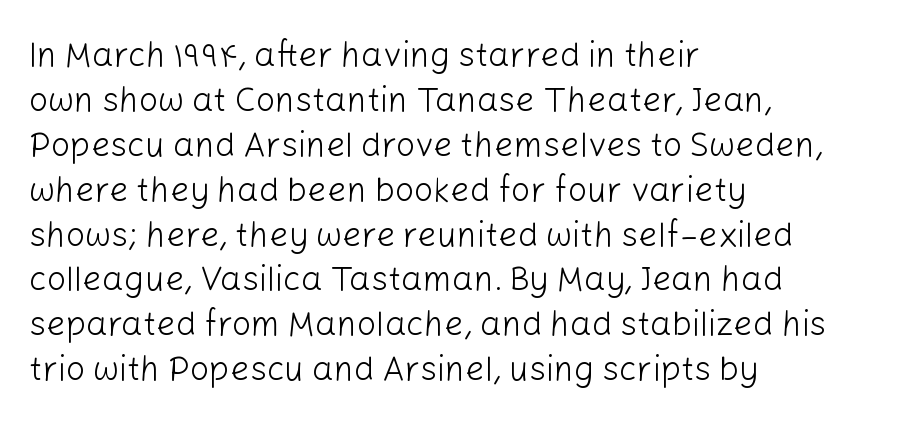
The image shows 34 px light sans-serif type, upright; set left-aligned, normal line spacing (1.32x), normal letter spacing, not underlined; low stroke contrast and a medium x-height.
